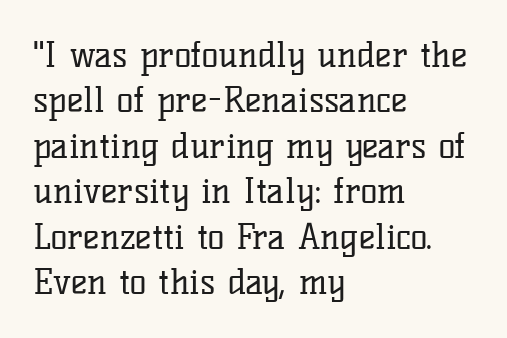
The image shows 35 px regular-weight serif type, upright; set left-aligned, normal line spacing (1.3x), normal letter spacing, not underlined; low stroke contrast and a medium x-height.
